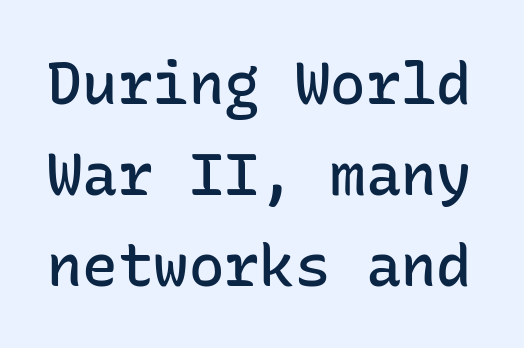
{"serif": "no", "italic": "no", "bold": "semi", "weight": "semibold", "width": "normal", "stroke_contrast": "low", "x_height": "medium", "monospaced": "yes", "underline": "no", "line_spacing": "normal", "line_spacing_ratio": 1.54, "letter_spacing": "normal", "letter_spacing_em": 0.0, "glyph_px": 59}
